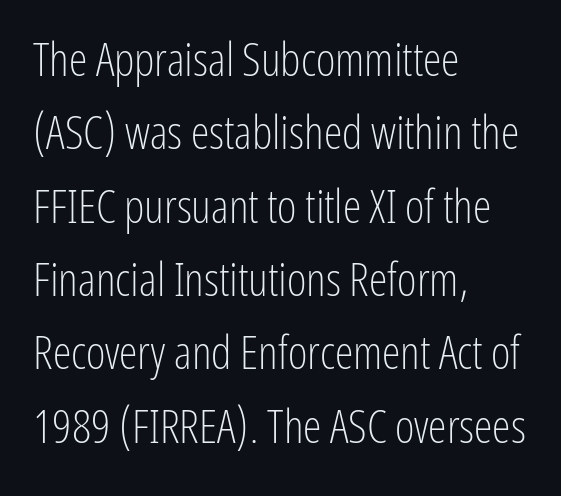
Q: Is the text bold? A: No.
Q: Is the text italic (slanted)? A: No, it is upright.
Q: Is the typeface a serif or a sans-serif typeface? A: Sans-serif.
Q: Is the text underlined? A: No.
Q: How is the paragraph aligned? A: Left-aligned.
Q: Is the spacing between letters normal or unusually wide? A: Normal.
Q: Is the spacing between lines tight, normal or loose? A: Normal.
Q: Width (condensed, normal, or wide)? A: Condensed.
Q: Stroke contrast? A: Low.
Q: x-height? A: Medium.
Q: Monospaced? A: No.
